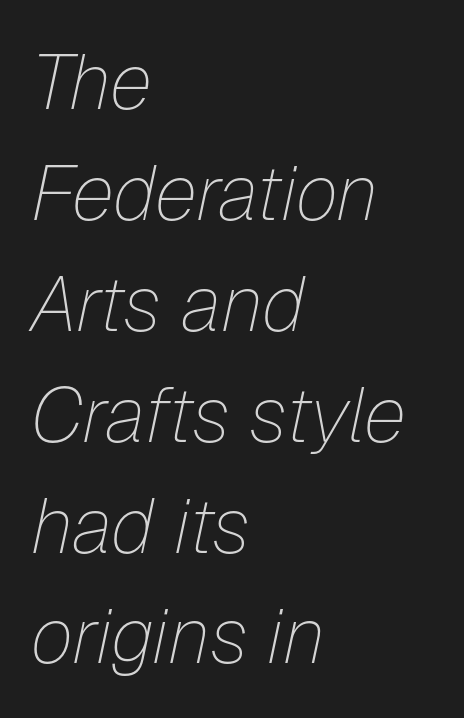
The image shows 77 px thin type, italic (leaning right); set left-aligned, normal line spacing (1.44x), normal letter spacing, not underlined; low stroke contrast and a medium x-height.
